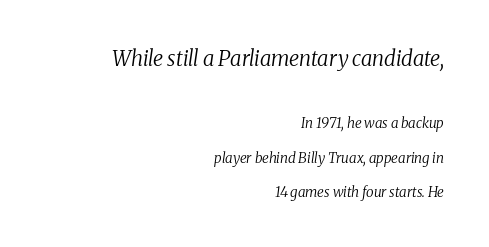
{"italic": "yes", "lean": "right", "slant_degrees": 8, "bold": "no", "underline": "no", "align": "right", "line_spacing": "loose", "line_spacing_ratio": 2.48, "letter_spacing": "normal", "letter_spacing_em": 0.0, "larger_block": "first", "size_ratio": 1.5, "glyph_px": 21}
